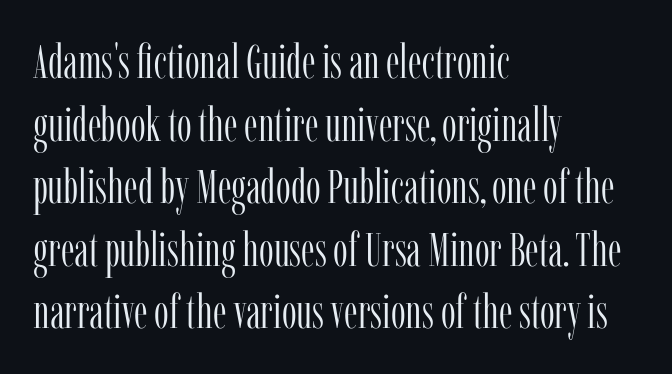
Q: Is the text bold? A: No.
Q: Is the text italic (slanted)? A: No, it is upright.
Q: Is the typeface a serif or a sans-serif typeface? A: Serif.
Q: Is the text underlined? A: No.
Q: How is the paragraph aligned? A: Left-aligned.
Q: Is the spacing between letters normal or unusually wide? A: Normal.
Q: Is the spacing between lines tight, normal or loose? A: Normal.
Q: Width (condensed, normal, or wide)? A: Condensed.
Q: Stroke contrast? A: Low.
Q: x-height? A: Medium.
Q: Monospaced? A: No.
